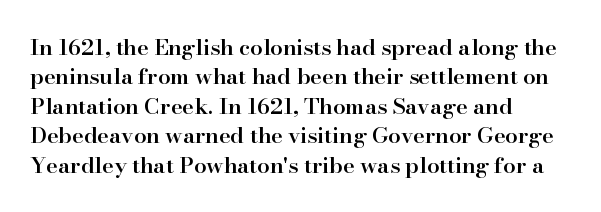
Notice how the passage keeps a crisp vertical edge on the left only. It's the straight-up-and-down kind of type. The zone under the glyphs is completely vacant. This is moderately heavy type, rendered in semibold. Compared with typical paragraphs, the rows here are spaced about the same.
